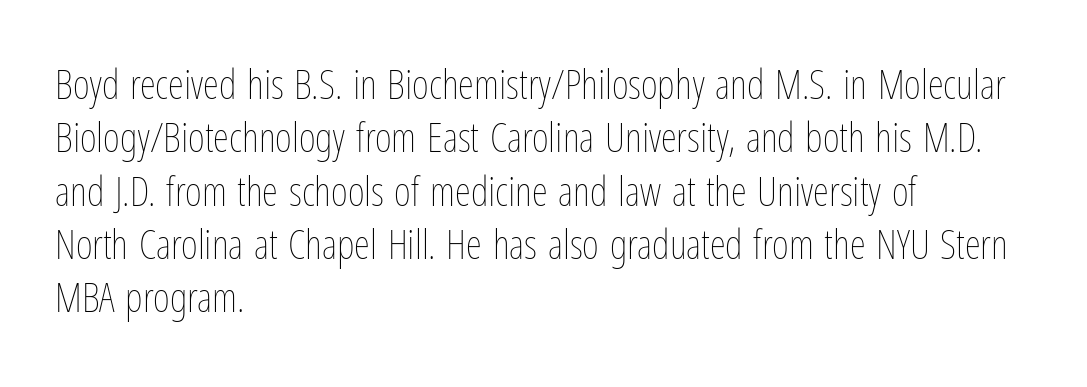
Heaviness? Minimal to ordinary, like unemphasized prose. Descender tails drop into unmarked territory. Students, note that the glyphs here touch the page at normal intervals. Line spacing here is normal. You could not count columns in this text — the font is proportionally spaced. A student would call this left alignment; a typographer would say flush left, rag right.
